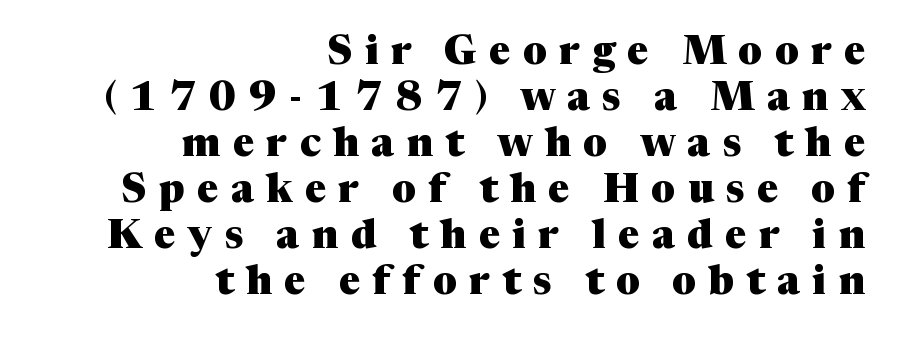
The characters look thick and weighty, a clear bold. Spacing verdict: proportional, widths tailored to each character. A typesetter would call this heavily tracked-out type. Clear beneath every line of the passage. The ragged edge is on the left, which tells us the setting is flush right.
